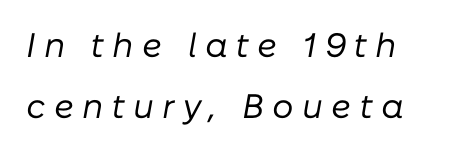
Q: Is the text bold? A: No.
Q: Is the text italic (slanted)? A: Yes, it leans right by about 10 degrees.
Q: Is the text underlined? A: No.
Q: Is the spacing between letters normal or unusually wide? A: Unusually wide.
Q: Width (condensed, normal, or wide)? A: Normal.
Q: Stroke contrast? A: Low.
Q: x-height? A: Medium.
Q: Monospaced? A: No.
